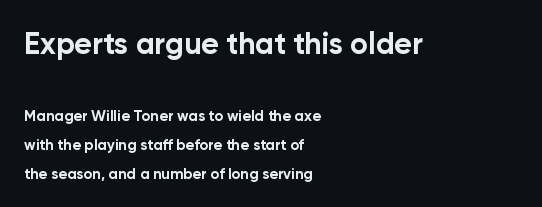
The image shows 30 px bold sans-serif type, upright; set left-aligned, loose line spacing (1.93x), normal letter spacing, not underlined; the first (top) block is 2.0x larger; low stroke contrast and a medium x-height.
